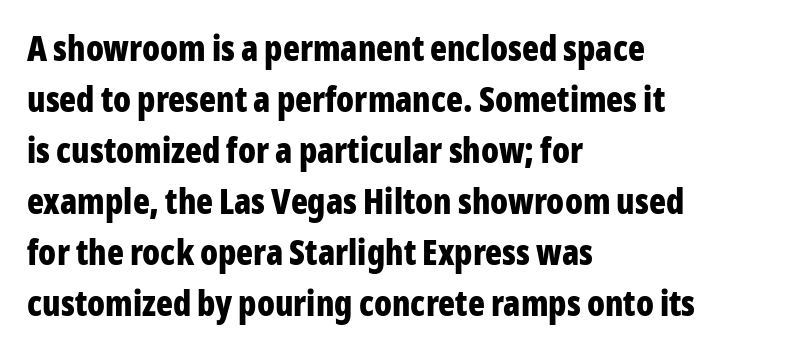
Q: Is the text bold? A: Yes.
Q: Is the text italic (slanted)? A: No, it is upright.
Q: Is the typeface a serif or a sans-serif typeface? A: Sans-serif.
Q: Is the text underlined? A: No.
Q: How is the paragraph aligned? A: Left-aligned.
Q: Is the spacing between letters normal or unusually wide? A: Normal.
Q: Is the spacing between lines tight, normal or loose? A: Normal.
Q: Width (condensed, normal, or wide)? A: Condensed.
Q: Stroke contrast? A: Low.
Q: x-height? A: Medium.
Q: Monospaced? A: No.
